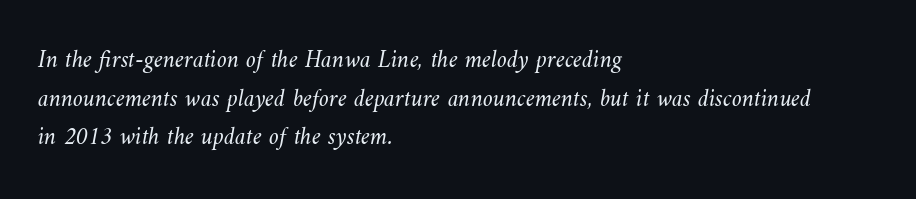
{"bold": "no", "underline": "no", "align": "left", "line_spacing": "normal", "line_spacing_ratio": 1.55, "letter_spacing": "normal", "letter_spacing_em": 0.0, "glyph_px": 25}
